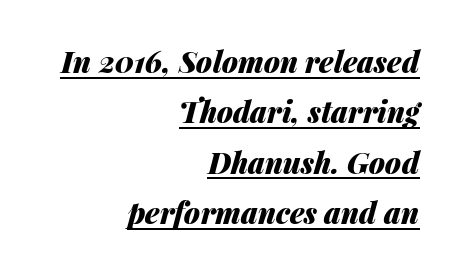
Standard letterfit; no display-style spreading of the glyphs. The letters advance in unequal steps, a hallmark of proportional type. Layout note: lines flush right. The glyphs have the mass of a bold cut.
